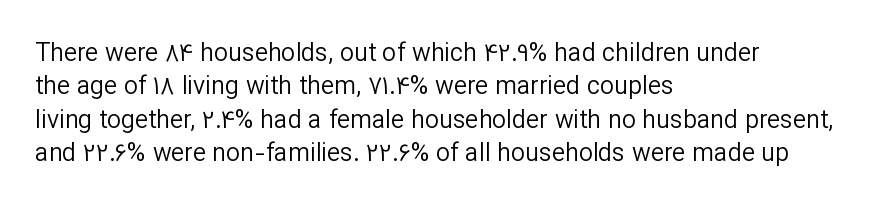
Notice how the stems are strictly vertical — no italics here. Clear beneath every line of the passage. Compared with typical paragraphs, the rows here are spaced about the same. The letters look calm and open, with moderate or lighter stems. Spacing between characters is what you'd get straight out of the box.
